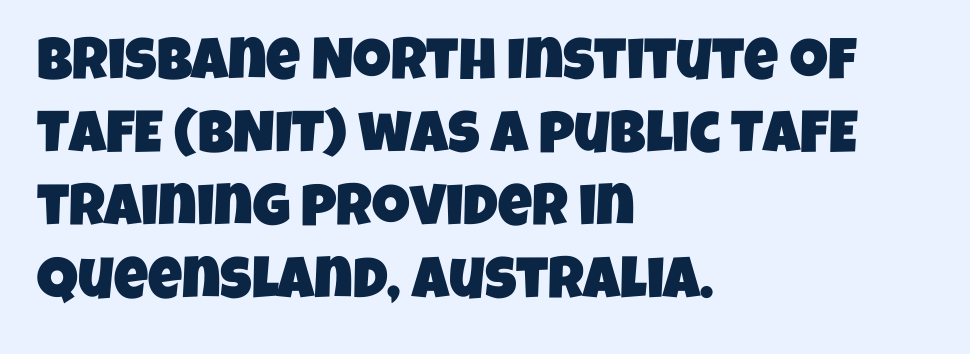
The image shows 59 px condensed sans-serif type; set left-aligned, line spacing 1.24x, normal letter spacing, not underlined; low stroke contrast and a large x-height.
